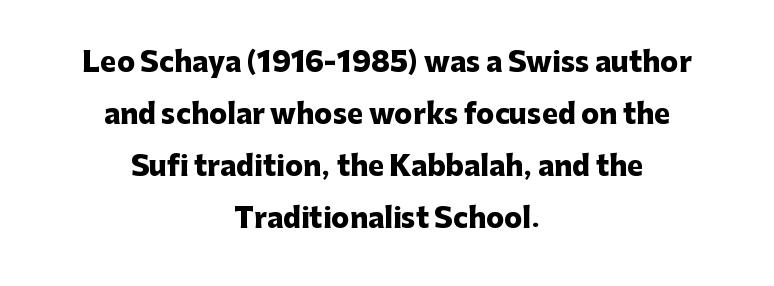
Words float on clear page, feet unadorned. Look at the tracking — it's just the regular setting, nothing added. A typesetter would call this leading open, well beyond the default. The lettering holds an erect, upright posture throughout. Every row of glyphs is offset so its center matches the block's center.
